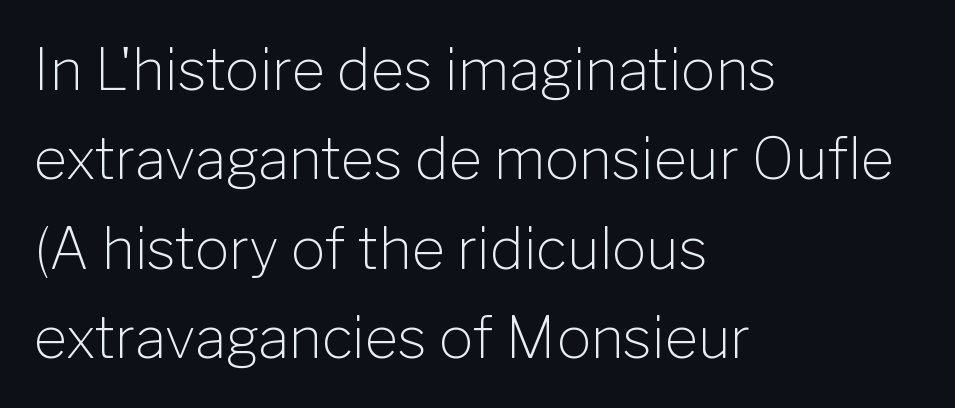
In terms of leading, this rendering sits right in the middle. Posture: straight, roman, zero tilt. Notice how the passage keeps a crisp vertical edge on the left only. The strokes carry an ordinary text weight at most.
